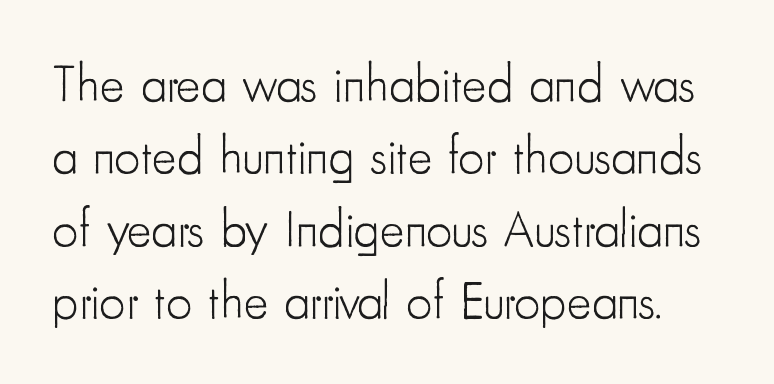
Q: Is the text bold? A: No.
Q: Is the text italic (slanted)? A: No, it is upright.
Q: Is the typeface a serif or a sans-serif typeface? A: Sans-serif.
Q: Is the text underlined? A: No.
Q: Is the spacing between letters normal or unusually wide? A: Normal.
Q: Is the spacing between lines tight, normal or loose? A: Normal.
Q: Width (condensed, normal, or wide)? A: Condensed.
Q: Stroke contrast? A: Low.
Q: x-height? A: Small.
Q: Monospaced? A: No.
